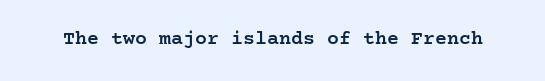
Q: Is the text bold? A: Semi-bold.
Q: Is the text italic (slanted)? A: No, it is upright.
Q: Is the text underlined? A: No.
Q: Is the spacing between letters normal or unusually wide? A: Normal.
